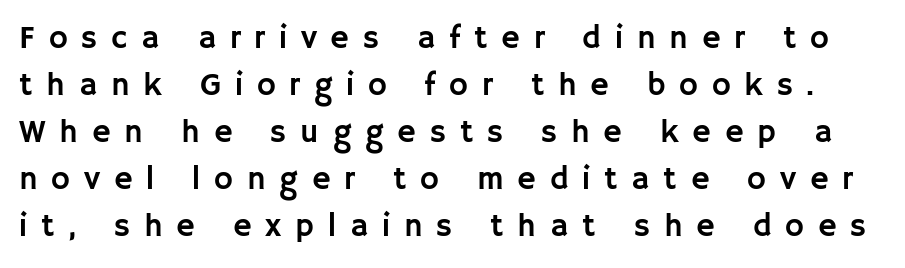
Q: Is the text italic (slanted)? A: No, it is upright.
Q: Is the typeface a serif or a sans-serif typeface? A: Sans-serif.
Q: Is the text underlined? A: No.
Q: Is the spacing between letters normal or unusually wide? A: Unusually wide.
Q: Is the spacing between lines tight, normal or loose? A: Normal.
Q: Width (condensed, normal, or wide)? A: Normal.
Q: Stroke contrast? A: Low.
Q: x-height? A: Large.
Q: Monospaced? A: No.
